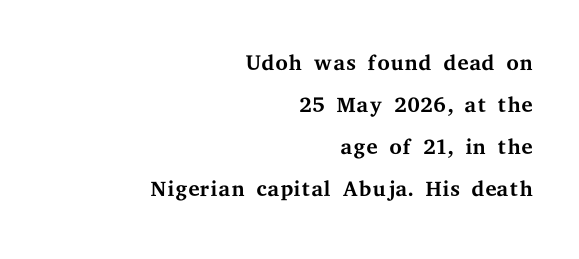
The image shows 32 px regular-weight, wide serif type, upright; set right-aligned, normal line spacing (1.31x), normal letter spacing, not underlined; medium stroke contrast and a medium x-height.
